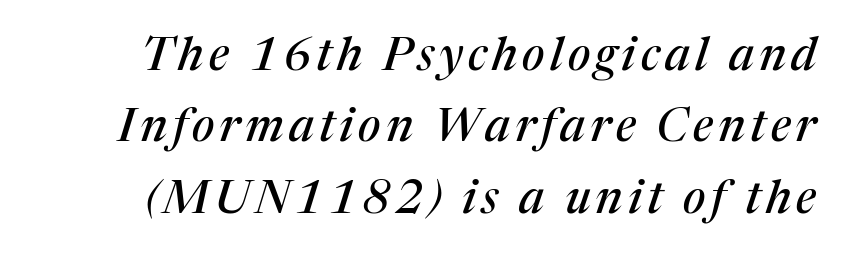
The image shows 46 px serif type, italic (leaning right); set normal line spacing (1.55x), not underlined; medium stroke contrast and a medium x-height.
